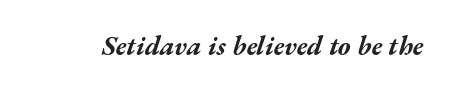
The image shows 27 px bold type, italic (leaning right); set normal letter spacing, not underlined.
